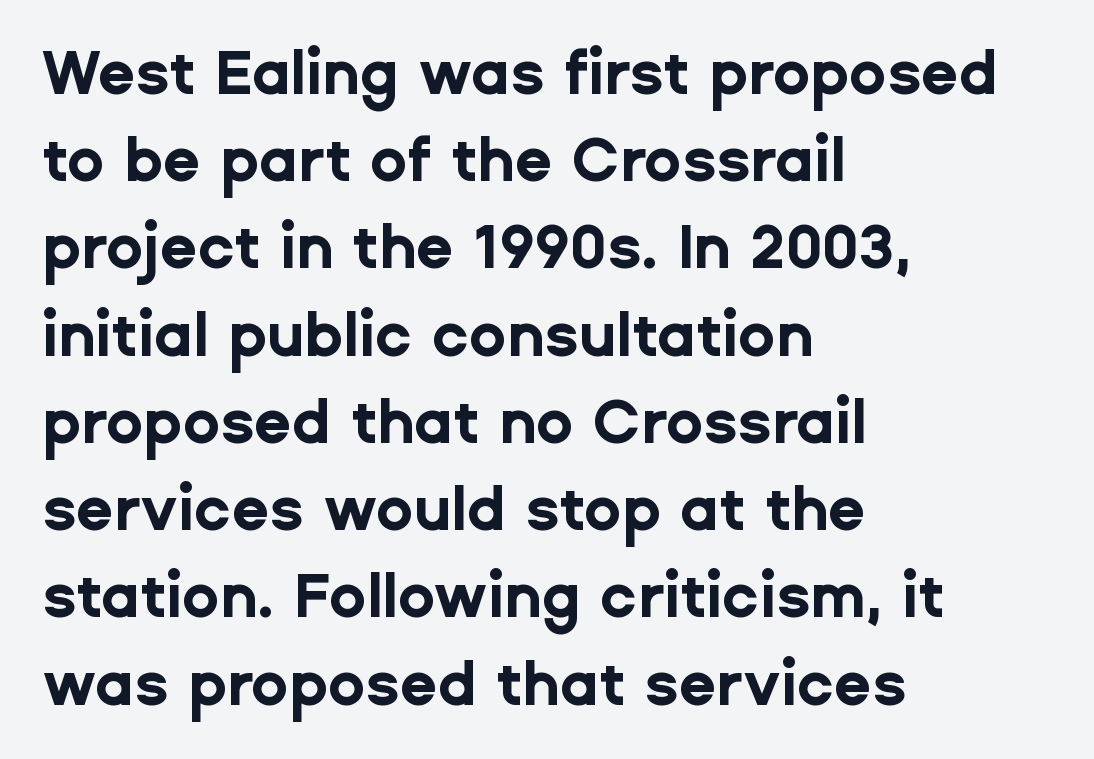
Q: Is the text bold? A: Yes.
Q: Is the text italic (slanted)? A: No, it is upright.
Q: Is the typeface a serif or a sans-serif typeface? A: Sans-serif.
Q: Is the text underlined? A: No.
Q: How is the paragraph aligned? A: Left-aligned.
Q: Is the spacing between letters normal or unusually wide? A: Normal.
Q: Is the spacing between lines tight, normal or loose? A: Normal.
Q: Width (condensed, normal, or wide)? A: Normal.
Q: Stroke contrast? A: Low.
Q: x-height? A: Medium.
Q: Monospaced? A: No.
